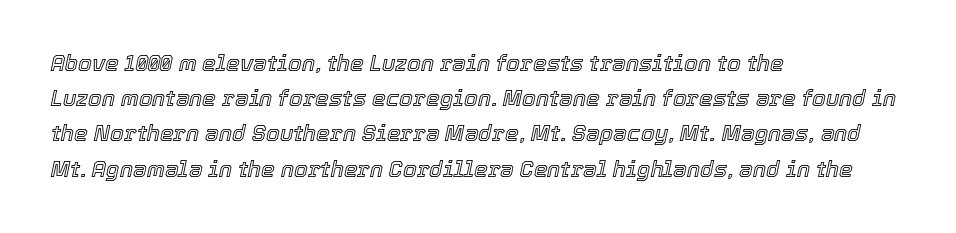
Q: Is the text italic (slanted)? A: Yes, it leans right by about 12 degrees.
Q: Is the text underlined? A: No.
Q: How is the paragraph aligned? A: Left-aligned.
Q: Is the spacing between letters normal or unusually wide? A: Normal.
Q: Is the spacing between lines tight, normal or loose? A: Normal.
